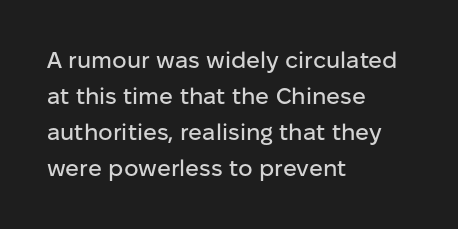
{"italic": "no", "underline": "no", "align": "left", "line_spacing": "normal", "line_spacing_ratio": 1.57, "letter_spacing": "normal", "letter_spacing_em": 0.0, "glyph_px": 23}
